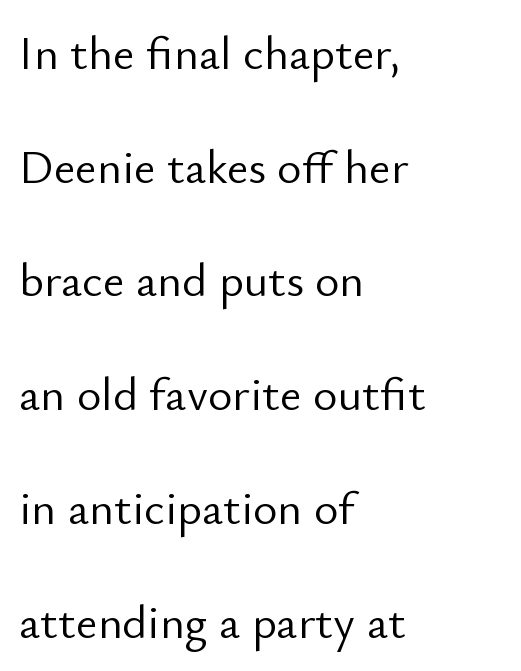
Q: Is the text bold? A: No.
Q: Is the text italic (slanted)? A: No, it is upright.
Q: Is the typeface a serif or a sans-serif typeface? A: Sans-serif.
Q: Is the text underlined? A: No.
Q: How is the paragraph aligned? A: Left-aligned.
Q: Is the spacing between letters normal or unusually wide? A: Normal.
Q: Is the spacing between lines tight, normal or loose? A: Loose.
Q: Width (condensed, normal, or wide)? A: Normal.
Q: Stroke contrast? A: Low.
Q: x-height? A: Small.
Q: Monospaced? A: No.
